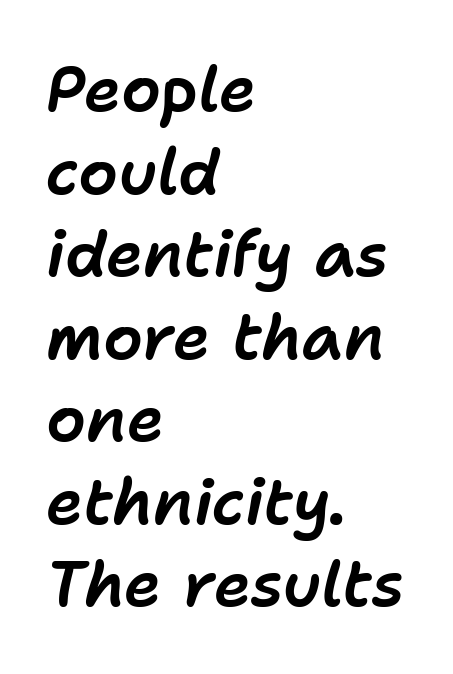
{"italic": "yes", "lean": "right", "slant_degrees": 11, "width": "normal", "stroke_contrast": "low", "x_height": "medium", "monospaced": "no", "underline": "no", "align": "left", "line_spacing": "normal", "line_spacing_ratio": 1.31, "letter_spacing": "normal", "letter_spacing_em": 0.0, "glyph_px": 63}
